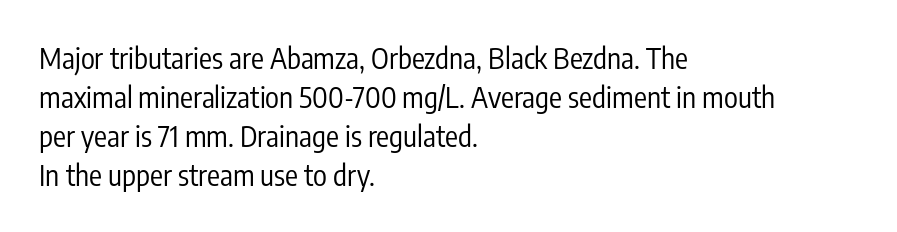
{"serif": "no", "italic": "no", "bold": "no", "weight": "regular", "width": "condensed", "stroke_contrast": "low", "x_height": "medium", "monospaced": "no", "underline": "no", "align": "left", "line_spacing": "normal", "line_spacing_ratio": 1.34, "letter_spacing": "normal", "letter_spacing_em": 0.0, "glyph_px": 29}
